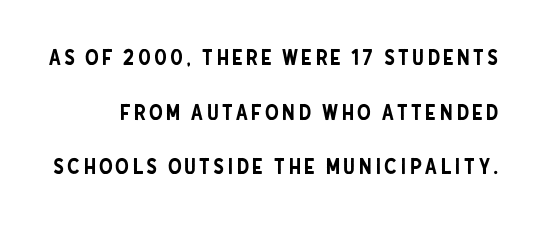
The image shows 22 px text type, upright; set loose line spacing (2.48x), not underlined.
